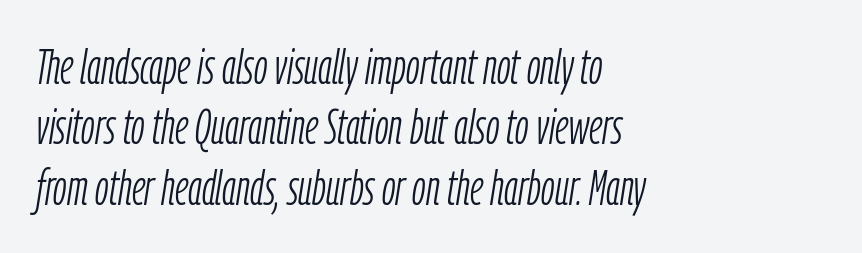
Q: Is the text bold? A: No.
Q: Is the text italic (slanted)? A: Yes, it leans right by about 9 degrees.
Q: Is the text underlined? A: No.
Q: How is the paragraph aligned? A: Left-aligned.
Q: Is the spacing between letters normal or unusually wide? A: Normal.
Q: Width (condensed, normal, or wide)? A: Condensed.
Q: Stroke contrast? A: Low.
Q: x-height? A: Medium.
Q: Monospaced? A: No.
